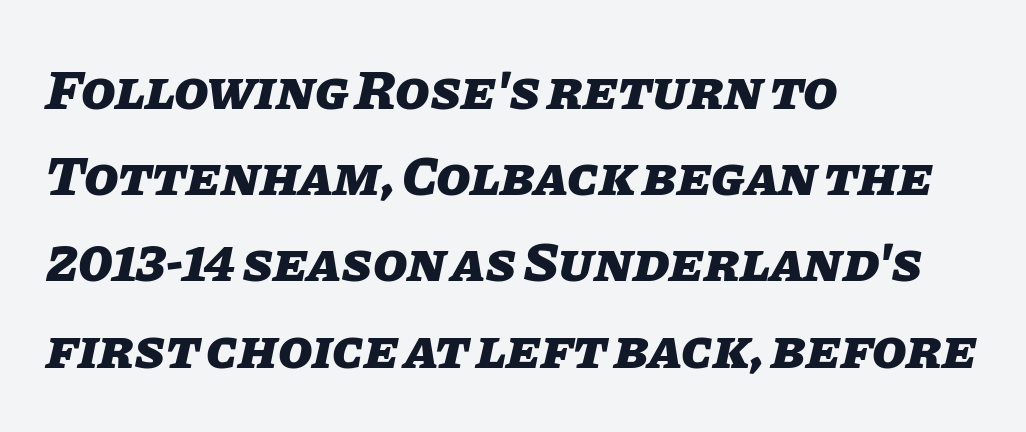
Is this a fixed-width face? No — the glyphs have proportional, varying widths. The sample has been set heavy, in full bold. The specimen omits any rule beneath the text block's lines. Italic: yes, the glyphs are oblique. Spacing between characters is what you'd get straight out of the box. Where is the straight margin? On the left.
